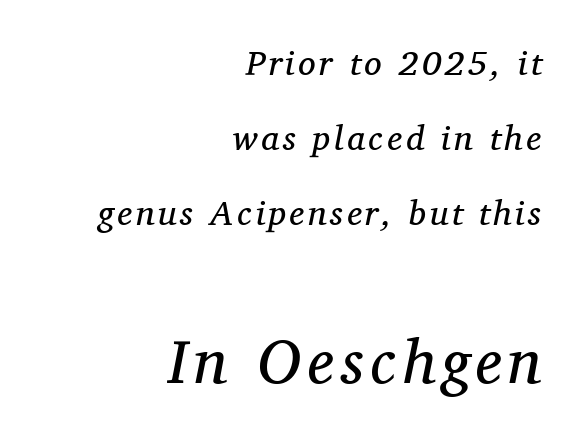
{"serif": "yes", "italic": "yes", "lean": "right", "slant_degrees": 11, "bold": "no", "weight": "regular", "width": "normal", "stroke_contrast": "medium", "x_height": "medium", "monospaced": "no", "underline": "no", "align": "right", "line_spacing": "loose", "line_spacing_ratio": 2.15, "larger_block": "second", "size_ratio": 1.77, "glyph_px": 62}
